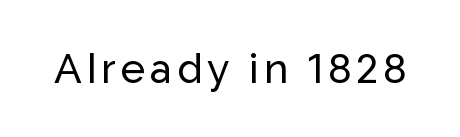
The image shows 41 px sans-serif type, upright; set not underlined; low stroke contrast and a medium x-height.
